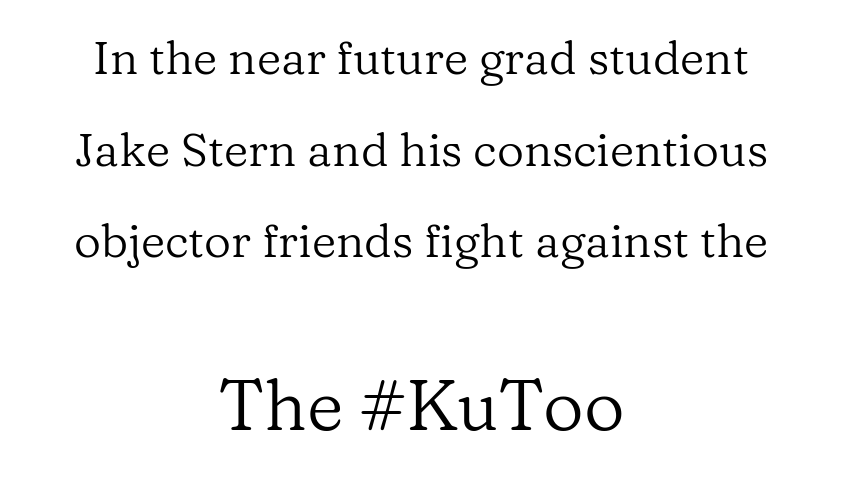
Q: Is the text bold? A: No.
Q: Is the text italic (slanted)? A: No, it is upright.
Q: Is the typeface a serif or a sans-serif typeface? A: Serif.
Q: Is the text underlined? A: No.
Q: How is the paragraph aligned? A: Centered.
Q: Is the spacing between letters normal or unusually wide? A: Normal.
Q: Is the spacing between lines tight, normal or loose? A: Loose.
Q: Which block of text is set in a larger size, the first (top) or the second (bottom)? A: The second (bottom) one.
Q: Width (condensed, normal, or wide)? A: Normal.
Q: Stroke contrast? A: Low.
Q: x-height? A: Medium.
Q: Monospaced? A: No.
